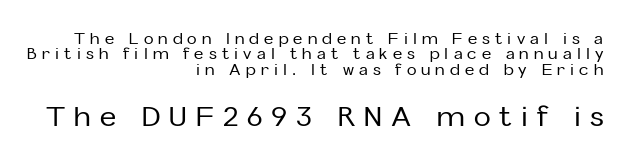
Q: Is the text italic (slanted)? A: No, it is upright.
Q: Is the typeface a serif or a sans-serif typeface? A: Sans-serif.
Q: Is the text underlined? A: No.
Q: How is the paragraph aligned? A: Right-aligned.
Q: Is the spacing between letters normal or unusually wide? A: Unusually wide.
Q: Is the spacing between lines tight, normal or loose? A: Tight.
Q: Which block of text is set in a larger size, the first (top) or the second (bottom)? A: The second (bottom) one.
Q: Width (condensed, normal, or wide)? A: Normal.
Q: Stroke contrast? A: Low.
Q: x-height? A: Medium.
Q: Monospaced? A: No.
